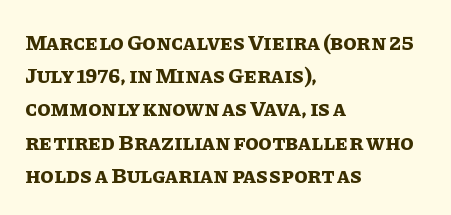
The image shows 22 px bold type, upright; set left-aligned, normal line spacing (1.51x), normal letter spacing, not underlined.
